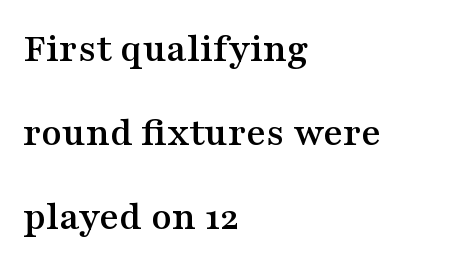
{"serif": "yes", "italic": "no", "width": "wide", "stroke_contrast": "medium", "x_height": "medium", "monospaced": "no", "underline": "no", "align": "left", "line_spacing": "loose", "line_spacing_ratio": 2.0, "letter_spacing": "normal", "letter_spacing_em": 0.0, "glyph_px": 42}
